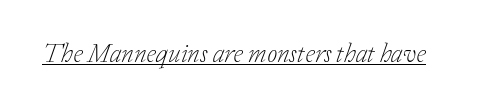
Q: Is the text bold? A: No.
Q: Is the text italic (slanted)? A: Yes, it leans right by about 20 degrees.
Q: Is the text underlined? A: Yes.
Q: Is the spacing between letters normal or unusually wide? A: Normal.
